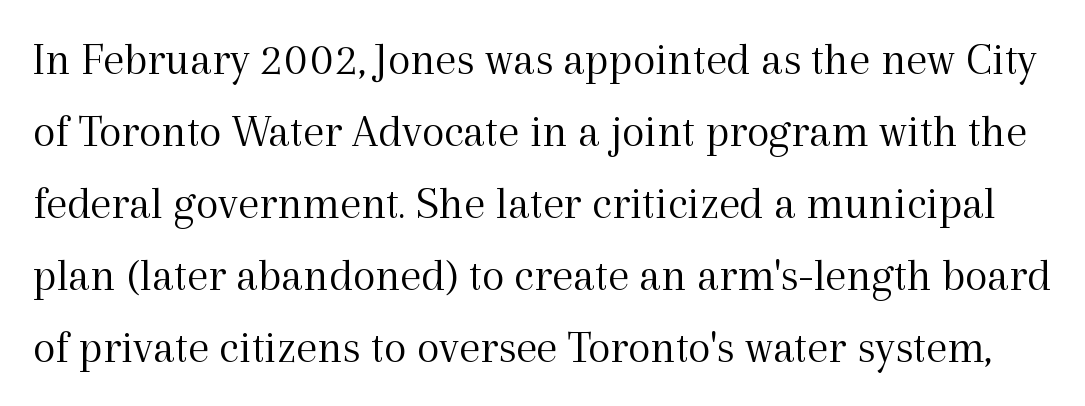
The image shows 47 px light serif type, upright; set normal line spacing (1.53x), normal letter spacing, not underlined; a medium x-height.
